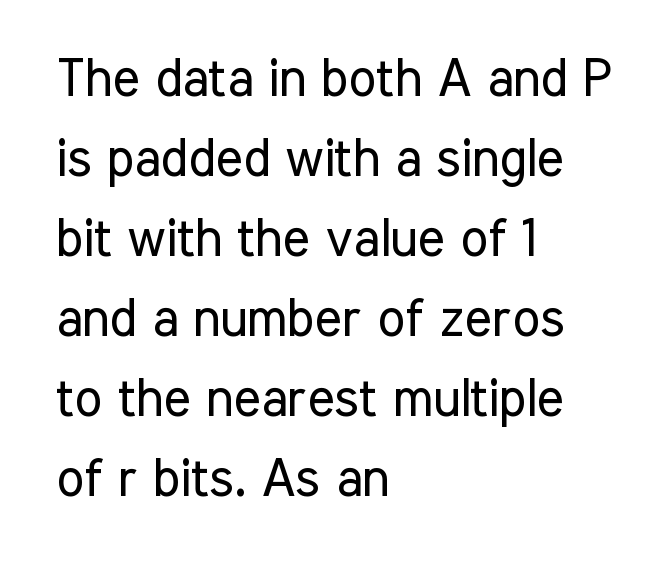
The vertical gap from one line to the next is medium. Looks like regular typesetting: each glyph gets only the width it needs. The ragged edge is on the right, which tells us the setting is flush left. A roman cut, with each character standing at attention.
